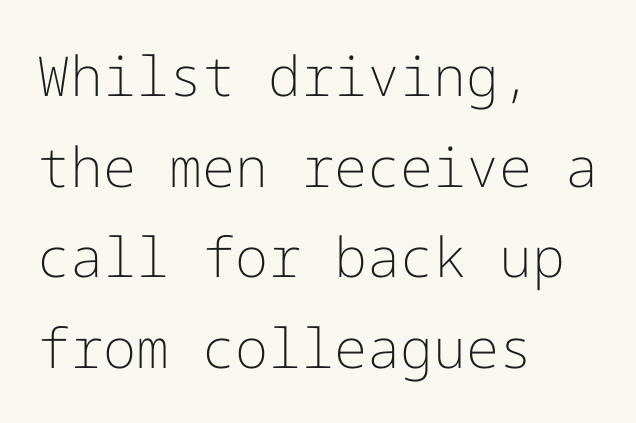
Q: Is the text bold? A: No.
Q: Is the text italic (slanted)? A: No, it is upright.
Q: Is the typeface a serif or a sans-serif typeface? A: Sans-serif.
Q: Is the text underlined? A: No.
Q: How is the paragraph aligned? A: Left-aligned.
Q: Is the spacing between letters normal or unusually wide? A: Normal.
Q: Is the spacing between lines tight, normal or loose? A: Normal.
Q: Width (condensed, normal, or wide)? A: Normal.
Q: Stroke contrast? A: Low.
Q: x-height? A: Medium.
